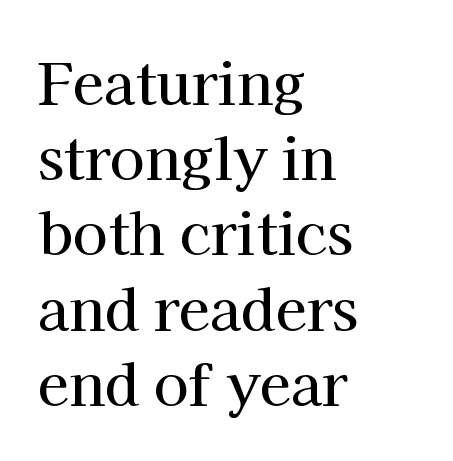
{"serif": "yes", "italic": "no", "width": "normal", "stroke_contrast": "high", "x_height": "medium", "monospaced": "no", "underline": "no", "align": "left", "line_spacing": "normal", "line_spacing_ratio": 1.32, "letter_spacing": "normal", "letter_spacing_em": 0.0, "glyph_px": 57}
